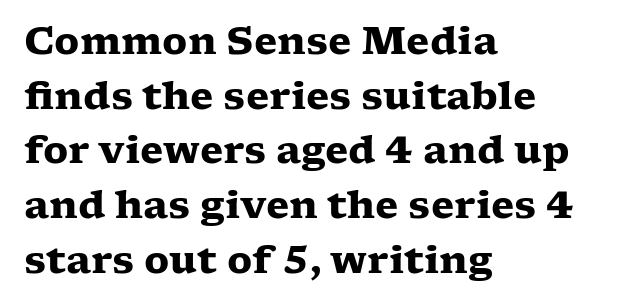
Each new line begins a customary step beneath the previous one. Strokes here are thick enough to call this a true bold. The specimen reads as upright at a glance. Has an underline been added? It has not. The type family on display is of the serif kind. Casual observation: everything's shoved over to the left.
